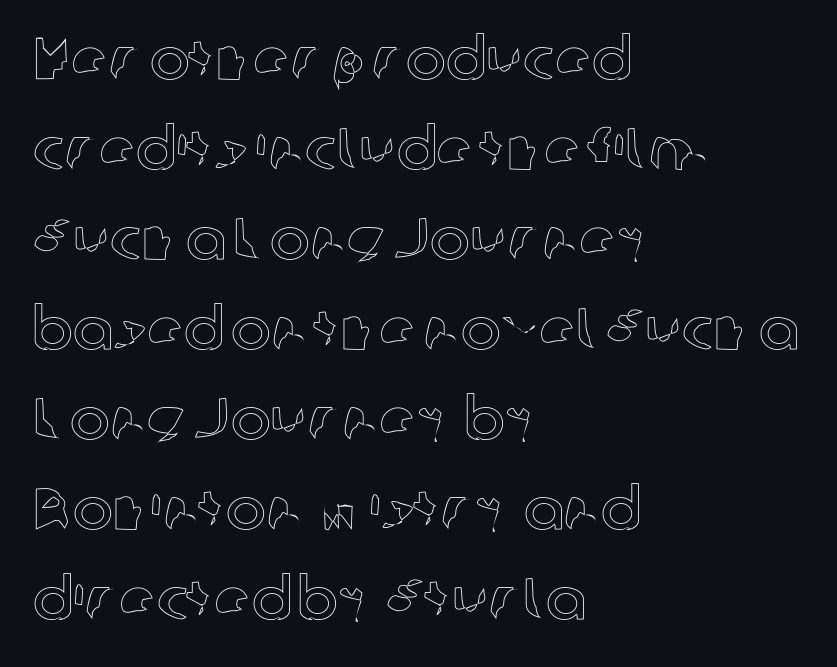
Q: Is the text italic (slanted)? A: No, it is upright.
Q: Is the text underlined? A: No.
Q: How is the paragraph aligned? A: Left-aligned.
Q: Is the spacing between letters normal or unusually wide? A: Normal.
Q: Is the spacing between lines tight, normal or loose? A: Normal.
Q: Width (condensed, normal, or wide)? A: Normal.
Q: x-height? A: Medium.
Q: Monospaced? A: No.
